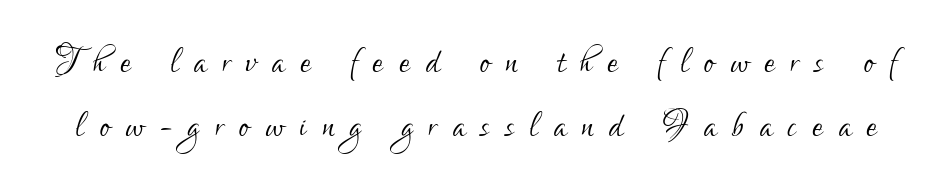
Q: Is the text bold? A: No.
Q: Is the text italic (slanted)? A: Yes.
Q: Is the typeface a serif or a sans-serif typeface? A: Sans-serif.
Q: Is the text underlined? A: No.
Q: Is the spacing between letters normal or unusually wide? A: Unusually wide.
Q: Is the spacing between lines tight, normal or loose? A: Normal.
Q: Width (condensed, normal, or wide)? A: Condensed.
Q: Stroke contrast? A: Low.
Q: x-height? A: Small.
Q: Monospaced? A: No.
